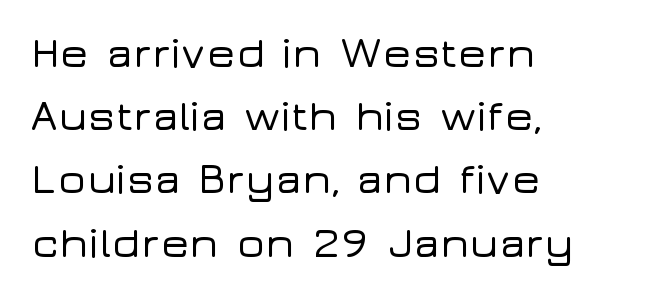
{"serif": "no", "italic": "no", "width": "wide", "stroke_contrast": "low", "x_height": "medium", "monospaced": "no", "underline": "no", "align": "left", "line_spacing": "normal", "line_spacing_ratio": 1.47, "letter_spacing": "normal", "letter_spacing_em": 0.0, "glyph_px": 43}
